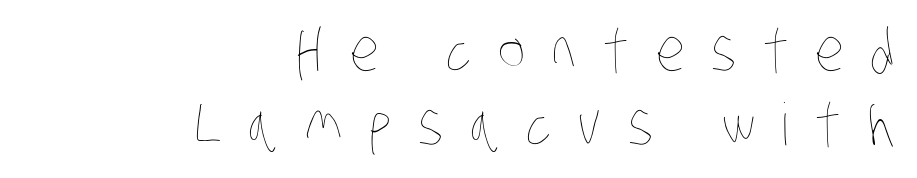
Q: Is the text bold? A: No.
Q: Is the text underlined? A: No.
Q: How is the paragraph aligned? A: Right-aligned.
Q: Is the spacing between letters normal or unusually wide? A: Unusually wide.
Q: Is the spacing between lines tight, normal or loose? A: Normal.
Q: Width (condensed, normal, or wide)? A: Condensed.
Q: Stroke contrast? A: Low.
Q: x-height? A: Large.
Q: Monospaced? A: No.
